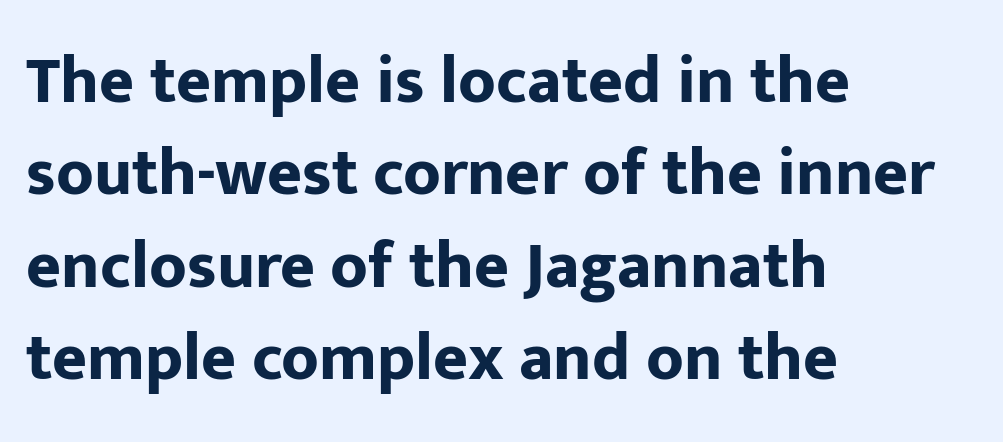
{"serif": "no", "italic": "no", "bold": "yes", "weight": "bold", "width": "normal", "stroke_contrast": "low", "x_height": "medium", "monospaced": "no", "underline": "no", "align": "left", "line_spacing": "normal", "line_spacing_ratio": 1.38, "letter_spacing": "normal", "letter_spacing_em": 0.0, "glyph_px": 67}
